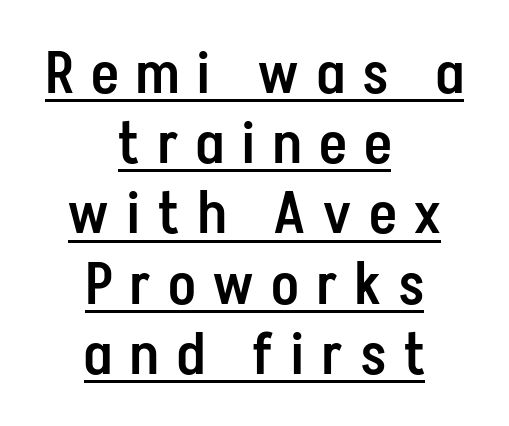
Every letter is mildly thick-stroked: semibold rather than bold. Is there any slant? The stems are plumb. The letters carry no serifs — their stems end cleanly without finishing strokes. In terms of letterspacing, this is a distinctly airy, spread setting.
